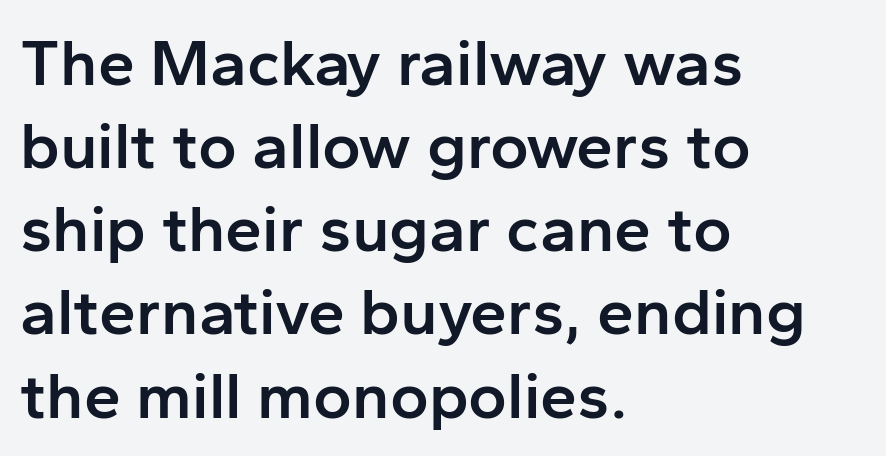
The image shows 66 px semibold sans-serif type, upright; set left-aligned, normal line spacing (1.26x), normal letter spacing, not underlined; low stroke contrast and a medium x-height.
